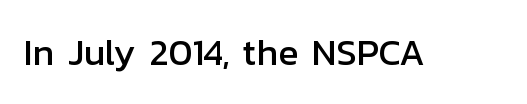
Spacing between characters is what you'd get straight out of the box. Just letters on the line, the space beneath them empty. This rendering employs a face without finishing strokes, i.e., a sans-serif. Each letter keeps its own natural width here, so spacing adapts to shape. Quick note: not italic, upright.
